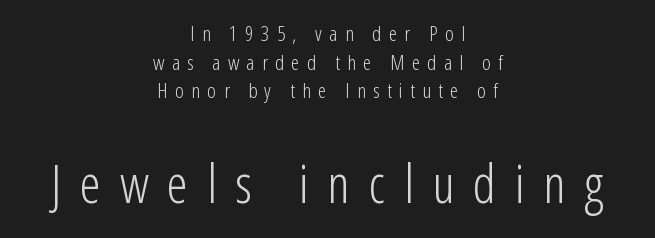
Q: Is the text bold? A: No.
Q: Is the text italic (slanted)? A: No, it is upright.
Q: Is the typeface a serif or a sans-serif typeface? A: Sans-serif.
Q: Is the text underlined? A: No.
Q: How is the paragraph aligned? A: Centered.
Q: Is the spacing between letters normal or unusually wide? A: Unusually wide.
Q: Is the spacing between lines tight, normal or loose? A: Normal.
Q: Which block of text is set in a larger size, the first (top) or the second (bottom)? A: The second (bottom) one.
Q: Width (condensed, normal, or wide)? A: Condensed.
Q: Stroke contrast? A: Low.
Q: x-height? A: Medium.
Q: Monospaced? A: No.
